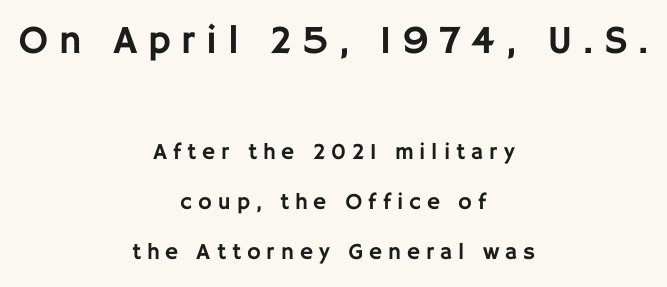
The glyphs in this specimen are sans serif. The passage shown has open, widely tracked lettering throughout. Large over small — that's the arrangement of the two blocks here. The baseline area is clear.
